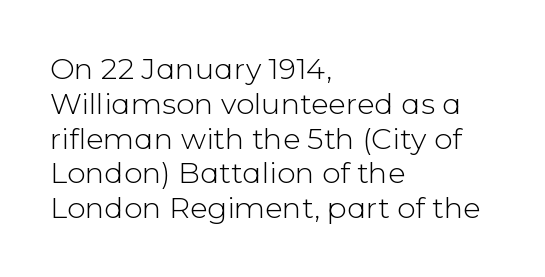
Q: Is the text bold? A: No.
Q: Is the text italic (slanted)? A: No, it is upright.
Q: Is the typeface a serif or a sans-serif typeface? A: Sans-serif.
Q: Is the text underlined? A: No.
Q: How is the paragraph aligned? A: Left-aligned.
Q: Is the spacing between letters normal or unusually wide? A: Normal.
Q: Width (condensed, normal, or wide)? A: Normal.
Q: Stroke contrast? A: Low.
Q: x-height? A: Medium.
Q: Monospaced? A: No.
